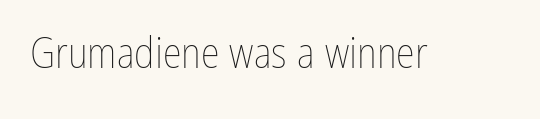
The image shows 43 px thin, condensed type, upright; set normal letter spacing, not underlined; low stroke contrast and a medium x-height.
